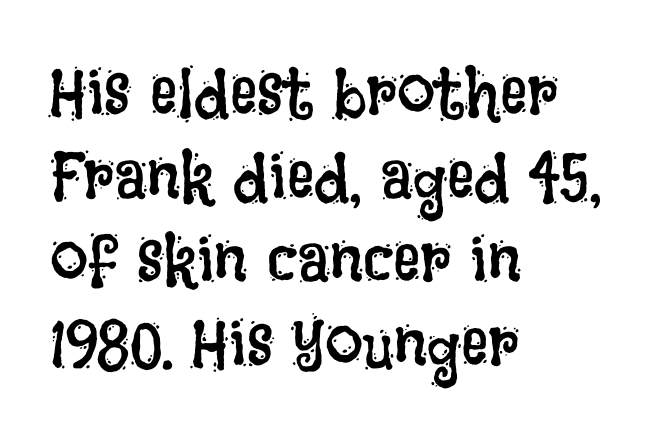
Q: Is the text bold? A: No.
Q: Is the text italic (slanted)? A: No, it is upright.
Q: Is the text underlined? A: No.
Q: How is the paragraph aligned? A: Left-aligned.
Q: Is the spacing between letters normal or unusually wide? A: Normal.
Q: Width (condensed, normal, or wide)? A: Condensed.
Q: Stroke contrast? A: Low.
Q: x-height? A: Large.
Q: Monospaced? A: No.
